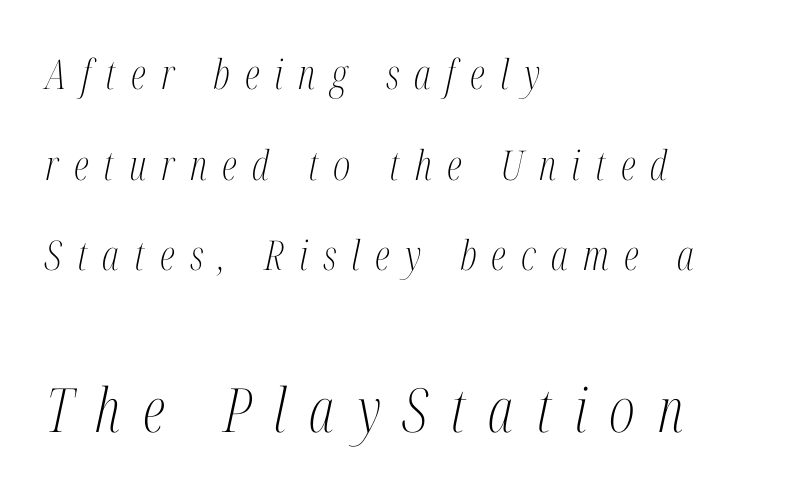
Yep, that's italic — everything's leaning. Spacing verdict: proportional, widths tailored to each character. Observe the serifs anchoring each vertical stroke in this sample. Nobody drew a line under any word here. Which chunk is bigger? The second one — the bottom block dwarfs the top. Leading: increased.
